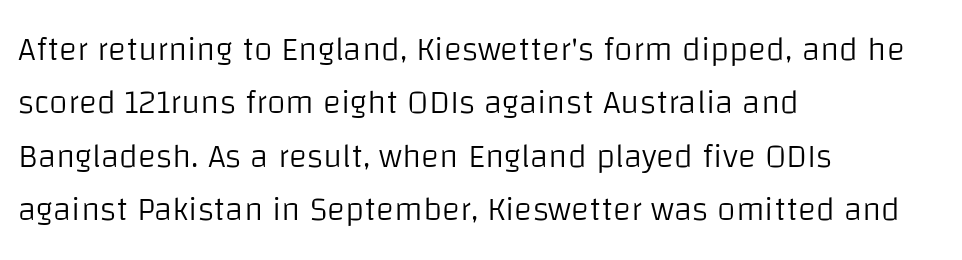
Q: Is the text bold? A: No.
Q: Is the text italic (slanted)? A: No, it is upright.
Q: Is the typeface a serif or a sans-serif typeface? A: Sans-serif.
Q: Is the text underlined? A: No.
Q: How is the paragraph aligned? A: Left-aligned.
Q: Is the spacing between letters normal or unusually wide? A: Normal.
Q: Is the spacing between lines tight, normal or loose? A: Normal.
Q: Width (condensed, normal, or wide)? A: Normal.
Q: Stroke contrast? A: Low.
Q: x-height? A: Large.
Q: Monospaced? A: No.
